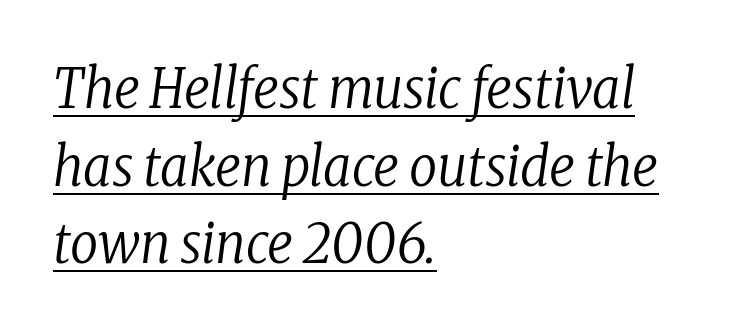
Q: Is the text bold? A: No.
Q: Is the text italic (slanted)? A: Yes, it leans right by about 8 degrees.
Q: Is the typeface a serif or a sans-serif typeface? A: Serif.
Q: Is the text underlined? A: Yes.
Q: How is the paragraph aligned? A: Left-aligned.
Q: Is the spacing between letters normal or unusually wide? A: Normal.
Q: Is the spacing between lines tight, normal or loose? A: Normal.
Q: Width (condensed, normal, or wide)? A: Condensed.
Q: Stroke contrast? A: Low.
Q: x-height? A: Medium.
Q: Monospaced? A: No.
